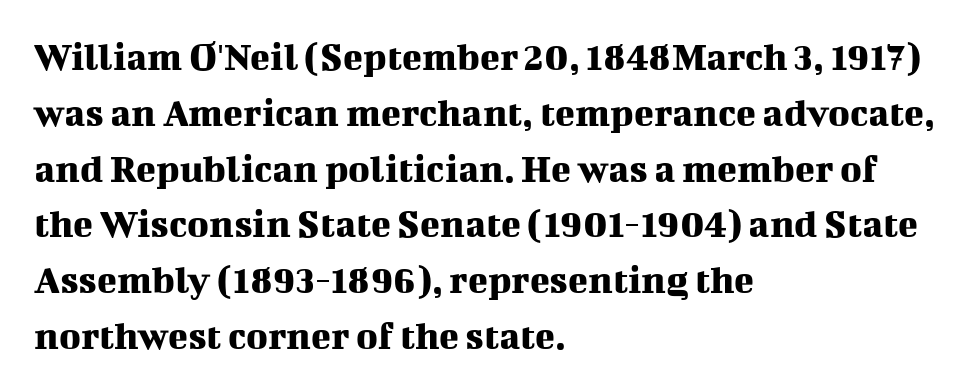
{"serif": "yes", "italic": "no", "width": "normal", "stroke_contrast": "medium", "x_height": "medium", "monospaced": "no", "underline": "no", "align": "left", "line_spacing": "normal", "line_spacing_ratio": 1.36, "letter_spacing": "normal", "letter_spacing_em": 0.0, "glyph_px": 41}
